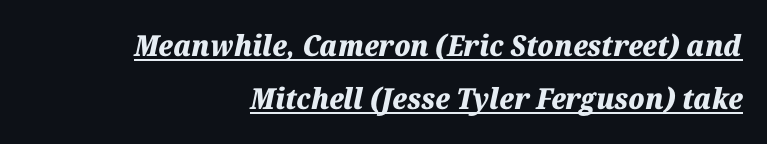
The paragraph shown leans on its right margin. Standard letterfit; no display-style spreading of the glyphs. What decoration does the sample have? An underline. Set as a true bold cut, around the 700 mark. Would a proofreader flag this as italicized? Yes. Is this a fixed-width face? No — the glyphs have proportional, varying widths.
